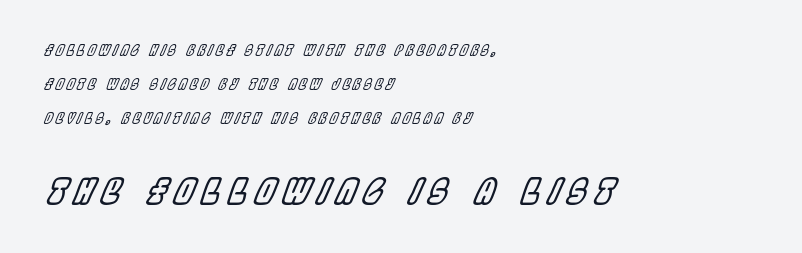
The image shows 35 px condensed type, italic (leaning right); set left-aligned, loose line spacing (2.43x), unusually wide letter spacing (+0.21 em), not underlined; the second (bottom) block is 2.5x larger; a large x-height.
